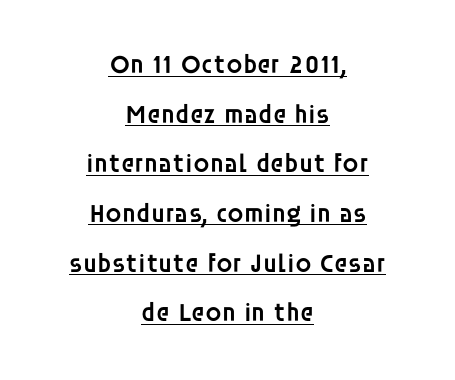
Q: Is the text bold? A: Semi-bold.
Q: Is the text italic (slanted)? A: No, it is upright.
Q: Is the text underlined? A: Yes.
Q: How is the paragraph aligned? A: Centered.
Q: Is the spacing between letters normal or unusually wide? A: Normal.
Q: Is the spacing between lines tight, normal or loose? A: Loose.
